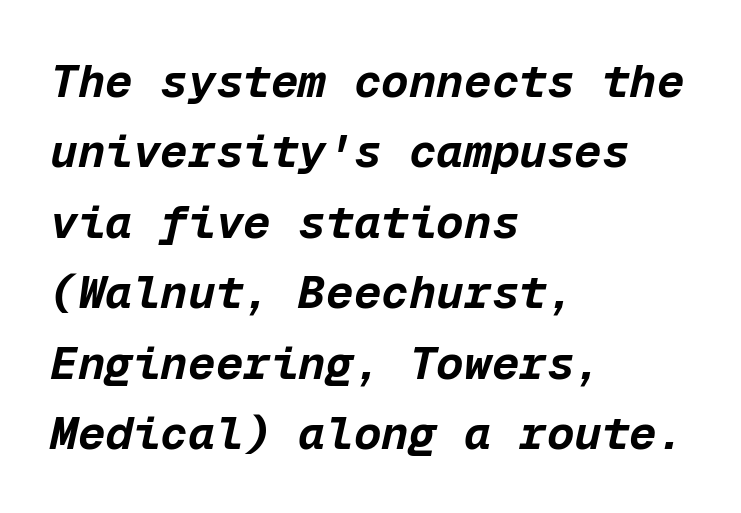
Think of a typewriter: that constant character pitch is what you see here. Notice how the stems are inclined rather than vertical — that's the hallmark of italics. Look at the tracking — it's just the regular setting, nothing added. Leading: standard. Every letter is thick-stroked: bold, no question. Short and long lines alike share a common starting point at left.
